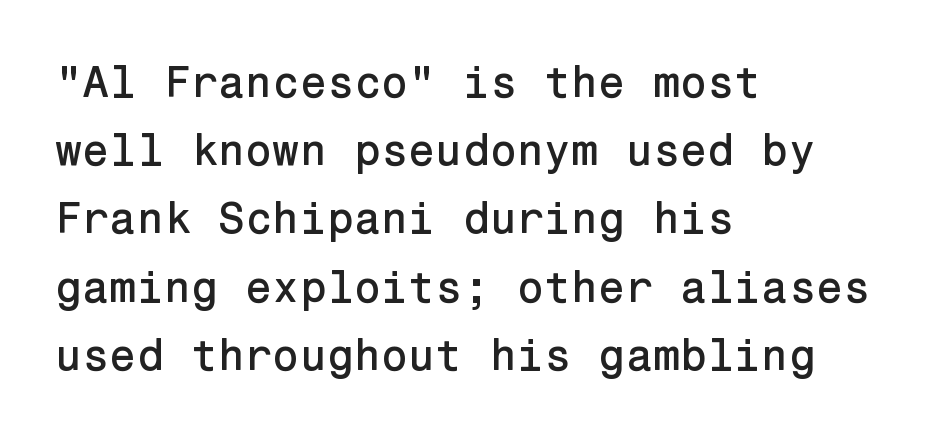
{"serif": "no", "italic": "no", "width": "normal", "stroke_contrast": "low", "x_height": "medium", "underline": "no", "align": "left", "line_spacing": "normal", "line_spacing_ratio": 1.55, "letter_spacing": "normal", "letter_spacing_em": 0.0, "glyph_px": 44}
